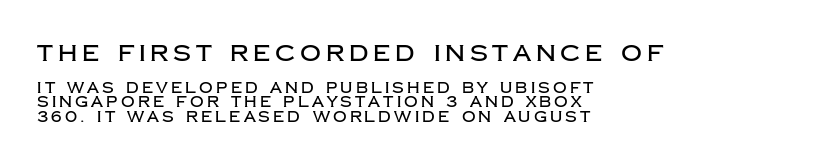
Q: Is the text italic (slanted)? A: No, it is upright.
Q: Is the text underlined? A: No.
Q: How is the paragraph aligned? A: Left-aligned.
Q: Is the spacing between letters normal or unusually wide? A: Unusually wide.
Q: Is the spacing between lines tight, normal or loose? A: Tight.
Q: Which block of text is set in a larger size, the first (top) or the second (bottom)? A: The first (top) one.
